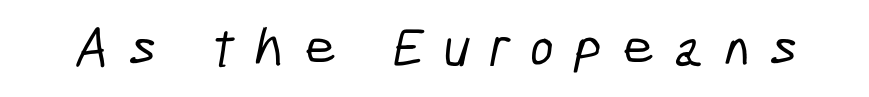
The image shows 56 px condensed sans-serif type; set unusually wide letter spacing (+0.36 em), not underlined; low stroke contrast and a medium x-height.
